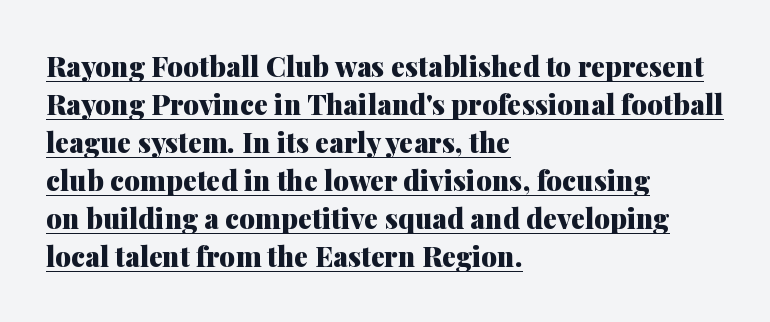
The image shows 28 px heavy serif type, upright; set left-aligned, normal line spacing (1.36x), normal letter spacing, underlined; medium stroke contrast and a medium x-height.
